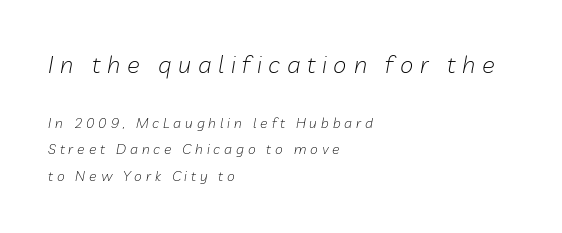
Q: Is the text bold? A: No.
Q: Is the text italic (slanted)? A: Yes, it leans right by about 10 degrees.
Q: Is the text underlined? A: No.
Q: How is the paragraph aligned? A: Left-aligned.
Q: Is the spacing between letters normal or unusually wide? A: Unusually wide.
Q: Is the spacing between lines tight, normal or loose? A: Loose.
Q: Which block of text is set in a larger size, the first (top) or the second (bottom)? A: The first (top) one.
